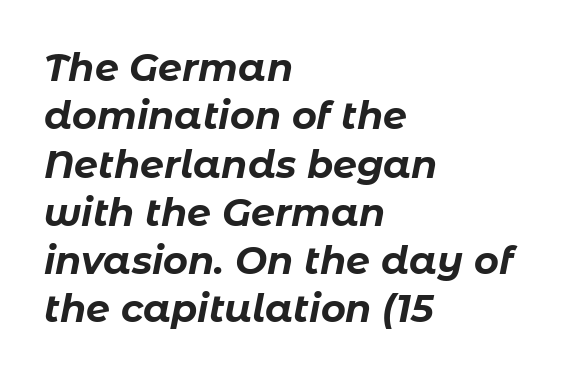
Tall strokes in this sample are angled rather than plumb. This sample has the flowing, uneven cadence of proportional lettering. Honestly, there is no underline to notice here at all. Vertical spacing — default.
